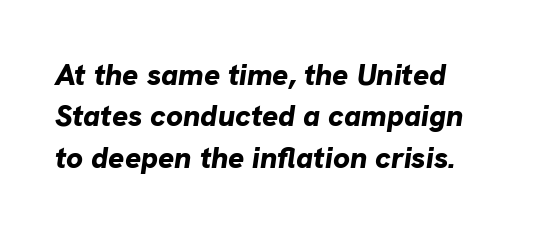
{"italic": "yes", "lean": "right", "slant_degrees": 8, "bold": "yes", "weight": "bold", "width": "normal", "stroke_contrast": "low", "x_height": "medium", "monospaced": "no", "underline": "no", "align": "left", "line_spacing": "normal", "line_spacing_ratio": 1.38, "letter_spacing": "normal", "letter_spacing_em": 0.0, "glyph_px": 30}
